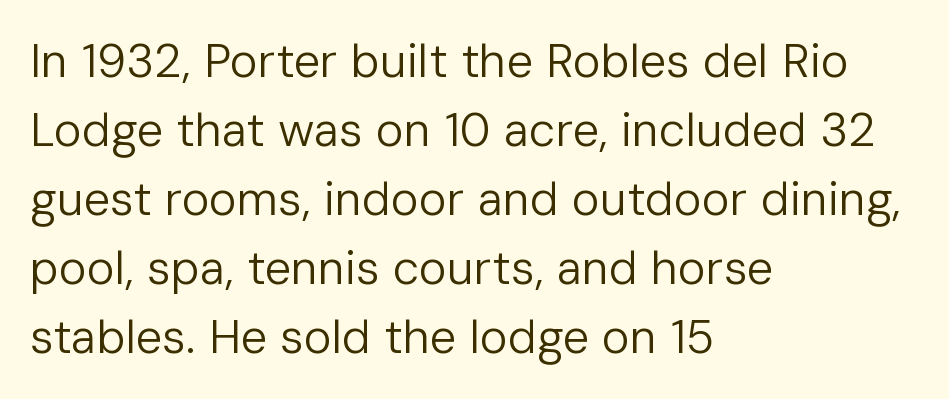
Leading: standard. Examine the stroke ends and you'll find no serifs. Spacing verdict: proportional, widths tailored to each character. Vertical strokes here are truly vertical. The lines are quadded left.
